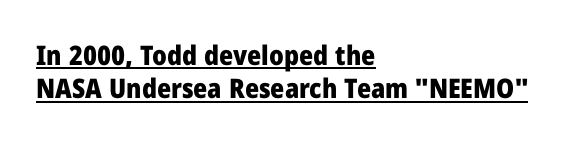
Nope, not italic — everything's standing straight. A full-strength bold gives these letters their thick strokes. Each line of the rendering has a horizontal stroke beneath the glyphs. Left-aligned paragraph, ragged on the right. Nothing unusual about the tracking: characters are spaced as the font intends.
